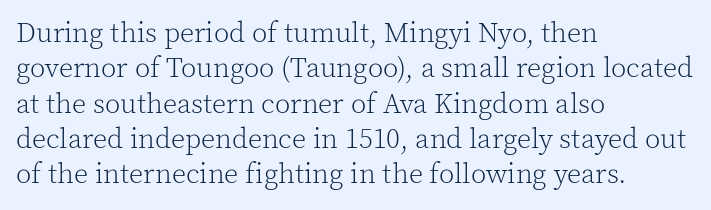
Q: Is the text bold? A: No.
Q: Is the text italic (slanted)? A: No, it is upright.
Q: Is the typeface a serif or a sans-serif typeface? A: Serif.
Q: Is the text underlined? A: No.
Q: How is the paragraph aligned? A: Left-aligned.
Q: Is the spacing between letters normal or unusually wide? A: Normal.
Q: Is the spacing between lines tight, normal or loose? A: Normal.
Q: Width (condensed, normal, or wide)? A: Normal.
Q: x-height? A: Medium.
Q: Monospaced? A: No.
